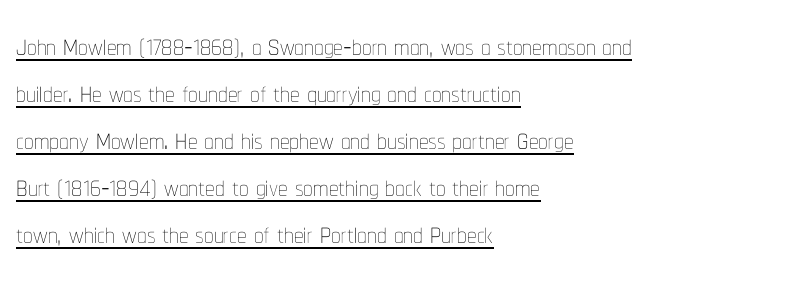
{"italic": "no", "bold": "no", "weight": "thin", "width": "condensed", "stroke_contrast": "low", "x_height": "medium", "monospaced": "no", "underline": "yes", "align": "left", "line_spacing_ratio": 1.24, "letter_spacing": "normal", "letter_spacing_em": 0.0, "glyph_px": 38}
